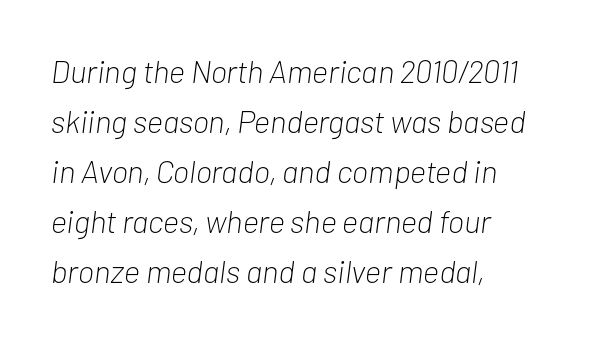
{"italic": "yes", "lean": "right", "slant_degrees": 7, "bold": "no", "weight": "light", "width": "condensed", "stroke_contrast": "low", "x_height": "medium", "monospaced": "no", "underline": "no", "align": "left", "line_spacing": "normal", "line_spacing_ratio": 1.56, "letter_spacing": "normal", "letter_spacing_em": 0.0, "glyph_px": 32}
